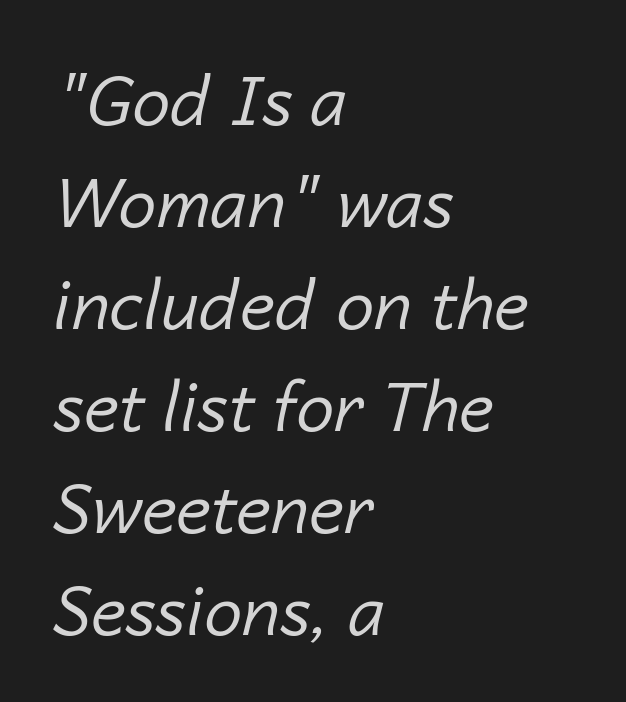
The image shows 68 px regular-weight type, italic (leaning right); set left-aligned, normal line spacing (1.5x), normal letter spacing, not underlined; low stroke contrast and a medium x-height.
